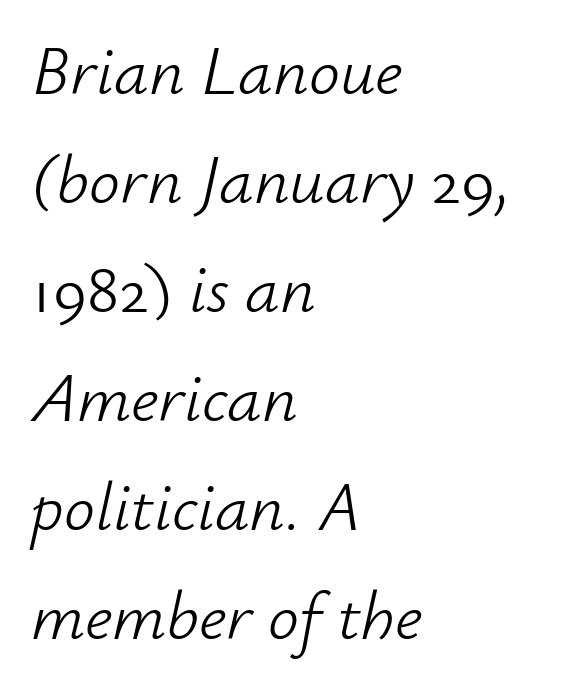
The image shows 69 px light type, italic (leaning right); set left-aligned, normal line spacing (1.58x), normal letter spacing, not underlined; low stroke contrast and a small x-height.
